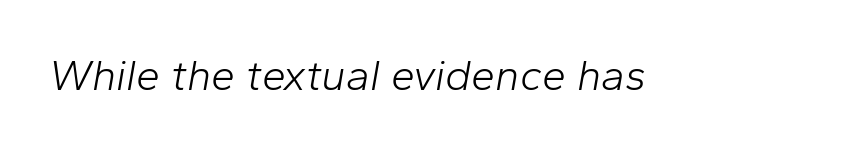
No heavy texture on the line: the type isn't bold. Quick note: underline off. The face used here is proportionally spaced, like ordinary book or web type. Between one letter and the next there's only the usual sliver of space. The glyphs look as if they've been sheared to an angle.
